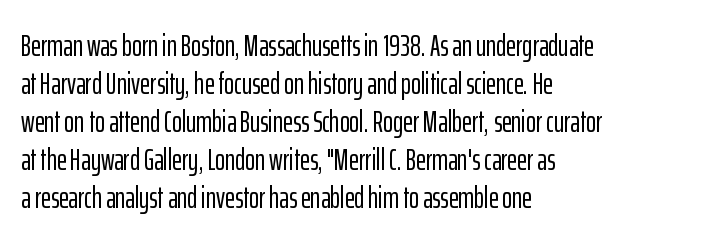
{"serif": "no", "italic": "no", "width": "condensed", "stroke_contrast": "low", "x_height": "medium", "monospaced": "no", "underline": "no", "align": "left", "line_spacing": "normal", "line_spacing_ratio": 1.27, "letter_spacing": "normal", "letter_spacing_em": 0.0, "glyph_px": 30}
